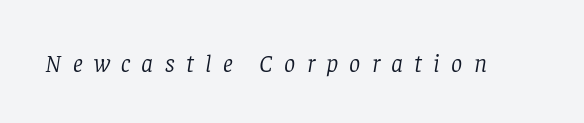
Q: Is the text bold? A: No.
Q: Is the text italic (slanted)? A: Yes, it leans right by about 8 degrees.
Q: Is the text underlined? A: No.
Q: Is the spacing between letters normal or unusually wide? A: Unusually wide.
